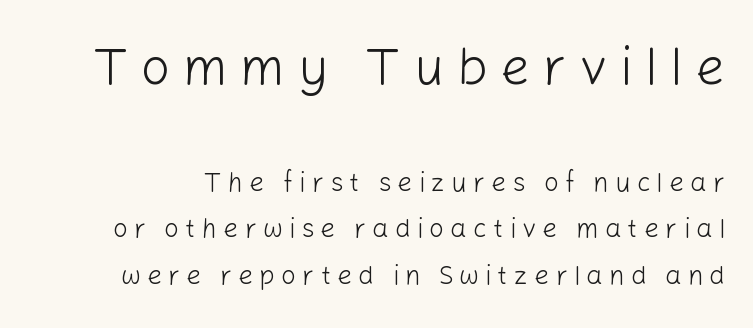
{"serif": "no", "italic": "no", "bold": "no", "weight": "light", "width": "normal", "stroke_contrast": "low", "x_height": "medium", "monospaced": "no", "underline": "no", "line_spacing_ratio": 1.79, "letter_spacing": "wide", "letter_spacing_em": 0.24, "larger_block": "first", "size_ratio": 2.0, "glyph_px": 52}
